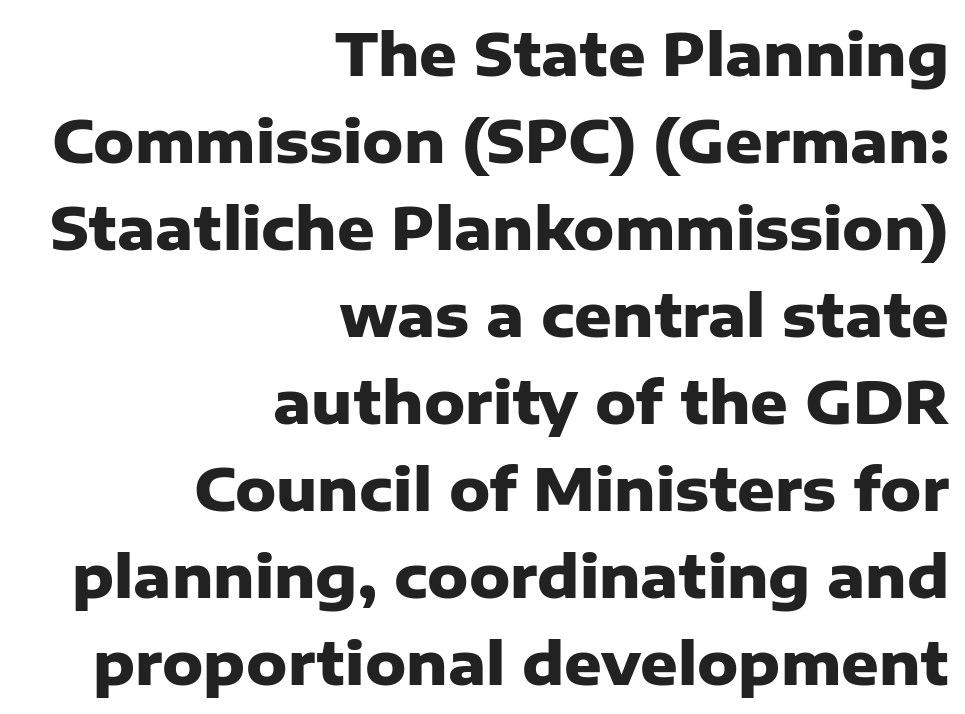
This rendering uses right alignment, leaving the left contour irregular. Italic? Not at all — the glyphs are vertical. Emphasis by weight is at full strength: bold. This sample has the flowing, uneven cadence of proportional lettering.
